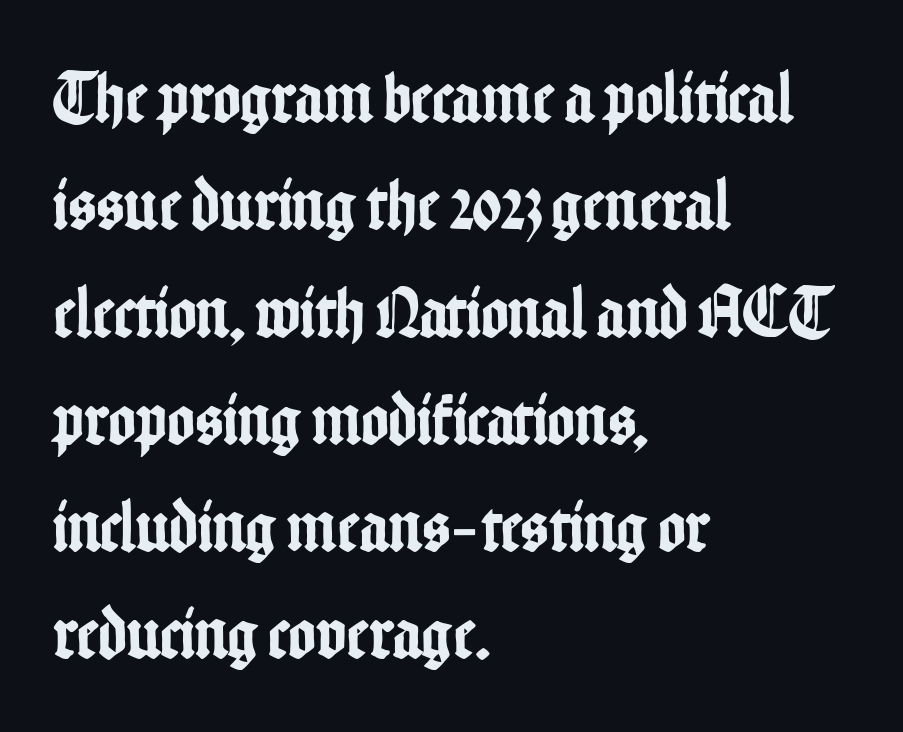
{"serif": "no", "italic": "no", "width": "condensed", "stroke_contrast": "low", "x_height": "medium", "monospaced": "no", "underline": "no", "align": "left", "line_spacing": "normal", "line_spacing_ratio": 1.45, "letter_spacing": "normal", "letter_spacing_em": 0.0, "glyph_px": 74}
